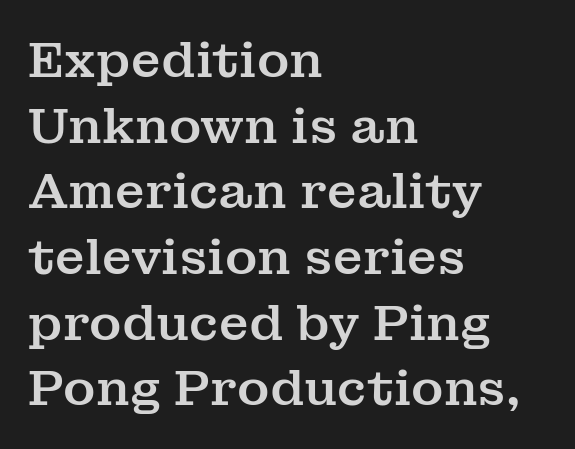
The image shows 49 px serif type, upright; set left-aligned, normal line spacing (1.34x), normal letter spacing, not underlined; medium stroke contrast and a medium x-height.
